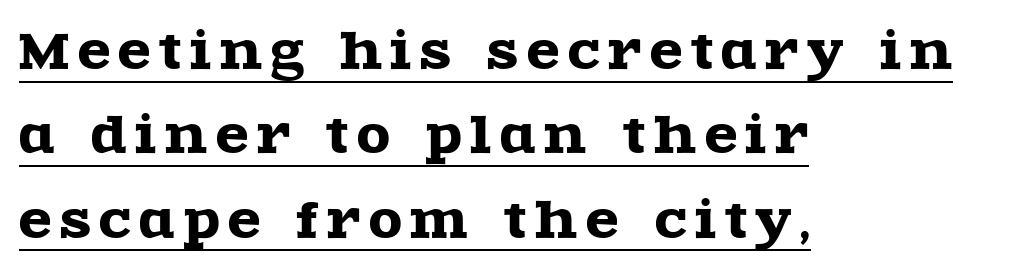
These lines stack with their left ends in a neat column. The passage shown is typeset with a serif family. Do the characters align in a grid? No, the font is proportional. A baseline rule has been typeset under these characters.
